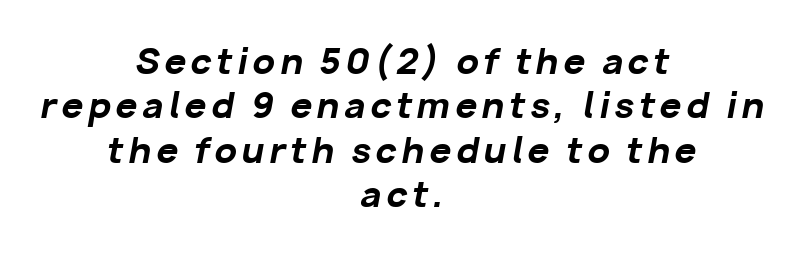
Successive baselines arrive at the customary interval. Alignment: centered. When letters slant like this, we call the style italic. Here the designer chose a conventional face with non-uniform glyph widths.
